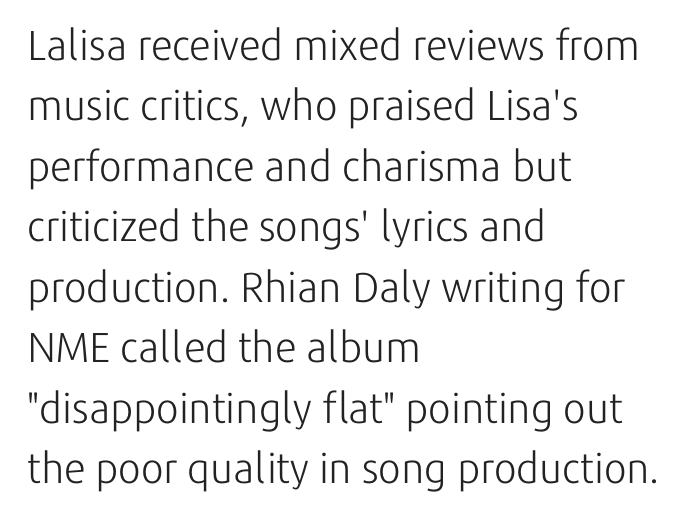
The image shows 42 px light sans-serif type, upright; set left-aligned, normal line spacing (1.44x), normal letter spacing, not underlined; low stroke contrast and a medium x-height.
